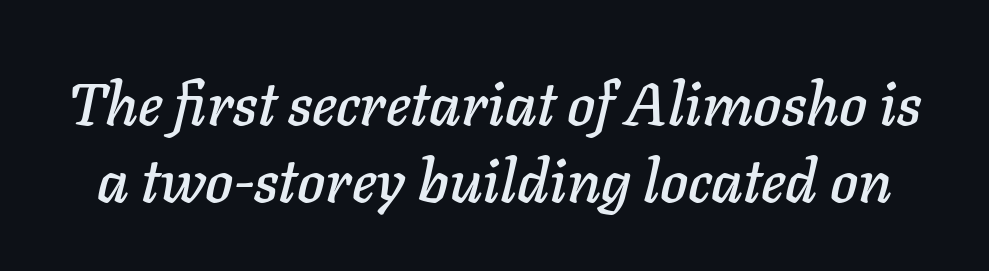
The image shows 60 px text type, italic (leaning right); set normal line spacing (1.28x), normal letter spacing, not underlined; low stroke contrast and a medium x-height.
